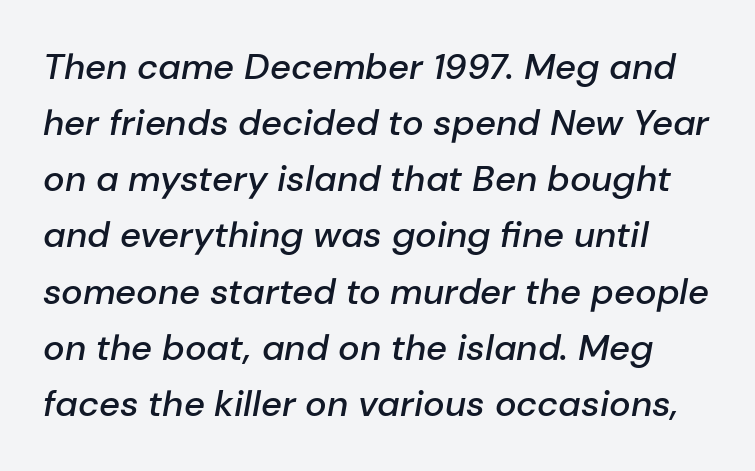
What's the leading like? Ordinary, nothing unusual. Weight: semibold (demi). Spacing between characters is what you'd get straight out of the box. Only glyphs here, with clear space below each row.
